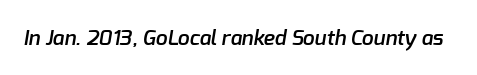
Here the glyphs are tracked normally, forming tight word shapes. Compared with an ordinary text face, these strokes are moderately heavier — a semibold. The space beneath each line is pristine and unruled.
